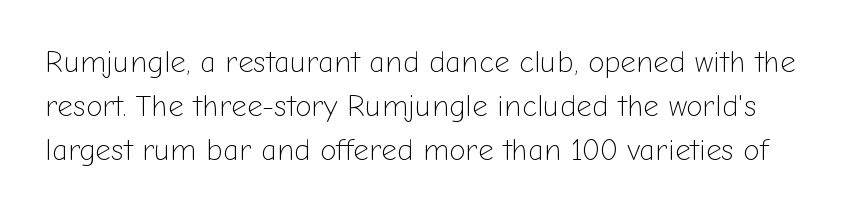
Each word holds together tightly as a unit, with standard inter-letter gaps. The characters display no serif detailing; their extremities are plain. The leading is moderate, giving the passage an even texture. The zone under the glyphs is completely vacant. Ascenders rise straight up at ninety degrees.
